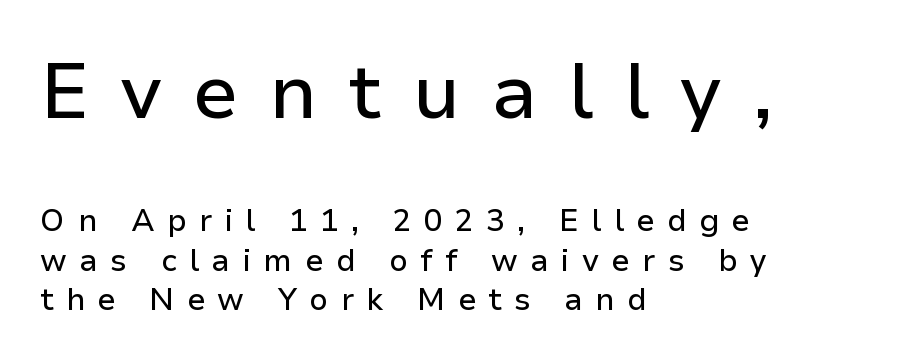
Where is the straight margin? On the left. Here the designer chose a conventional face with non-uniform glyph widths. Summary of vertical rhythm: regular, with standard interline spacing. The earlier block is typeset at a bigger size than the later block. Typographically, this falls in the sans-serif category. Style check: upright.
